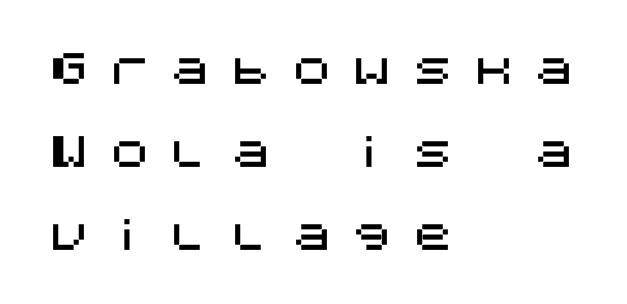
The image shows 41 px sans-serif type, upright; set left-aligned, loose line spacing (2.03x), unusually wide letter spacing (+0.48 em), not underlined; medium stroke contrast and a large x-height.
